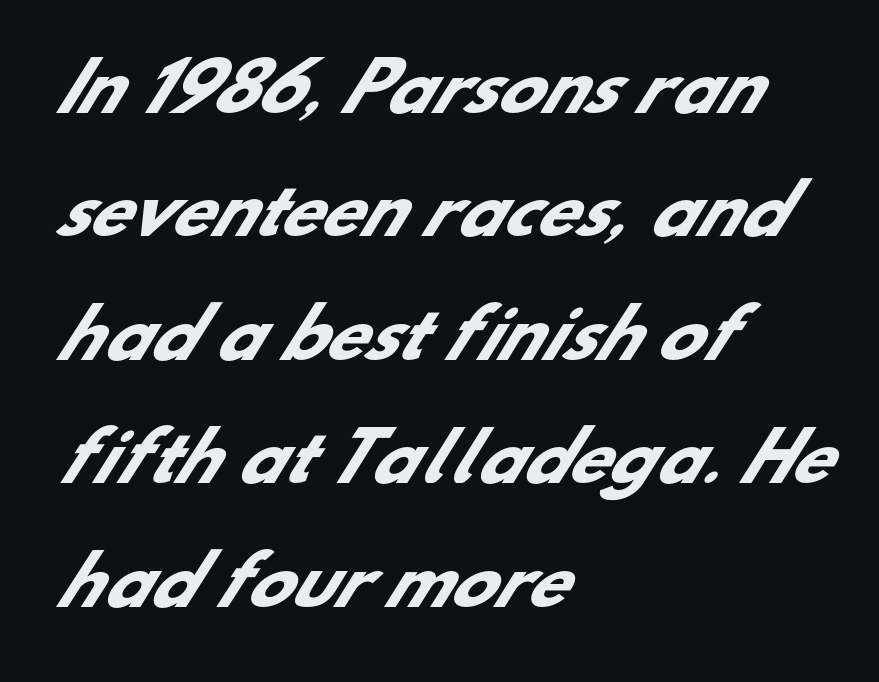
The image shows 66 px heavy sans-serif type; set left-aligned, line spacing 1.87x, normal letter spacing, not underlined; low stroke contrast and a small x-height.
